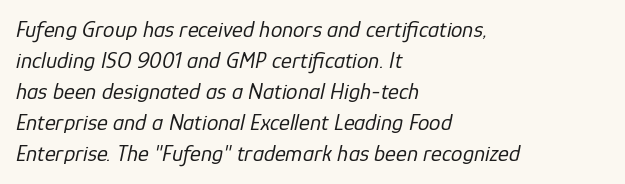
{"italic": "yes", "lean": "right", "slant_degrees": 12, "bold": "no", "underline": "no", "align": "left", "line_spacing": "normal", "line_spacing_ratio": 1.35, "letter_spacing": "normal", "letter_spacing_em": 0.0, "glyph_px": 23}
